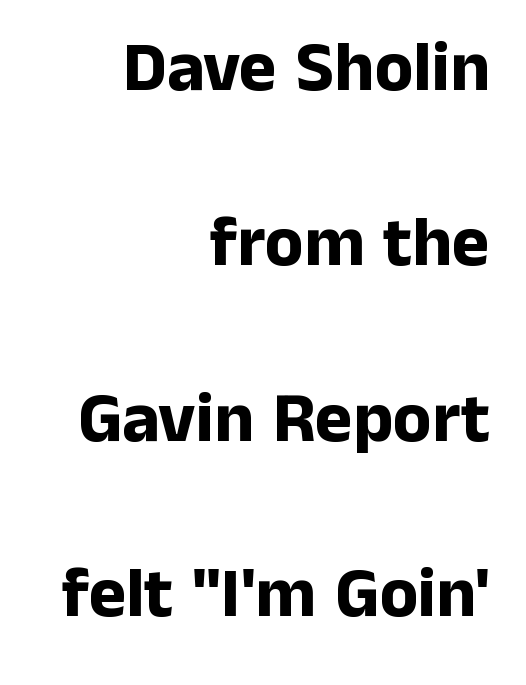
Q: Is the text bold? A: Yes.
Q: Is the text italic (slanted)? A: No, it is upright.
Q: Is the typeface a serif or a sans-serif typeface? A: Sans-serif.
Q: Is the text underlined? A: No.
Q: How is the paragraph aligned? A: Right-aligned.
Q: Is the spacing between letters normal or unusually wide? A: Normal.
Q: Is the spacing between lines tight, normal or loose? A: Loose.
Q: Width (condensed, normal, or wide)? A: Normal.
Q: Stroke contrast? A: Low.
Q: x-height? A: Medium.
Q: Monospaced? A: No.
